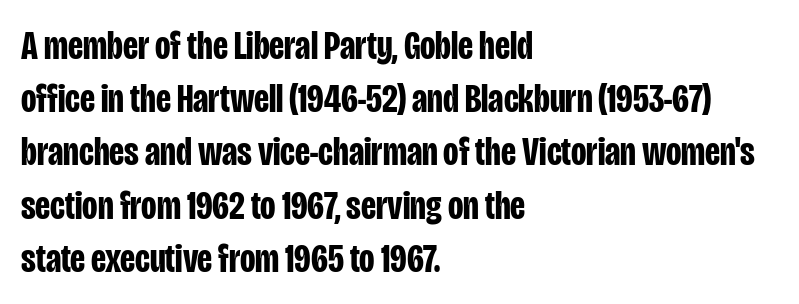
{"serif": "no", "italic": "no", "bold": "yes", "weight": "bold", "width": "condensed", "stroke_contrast": "low", "x_height": "large", "monospaced": "no", "underline": "no", "align": "left", "line_spacing": "normal", "line_spacing_ratio": 1.33, "letter_spacing": "normal", "letter_spacing_em": 0.0, "glyph_px": 40}
